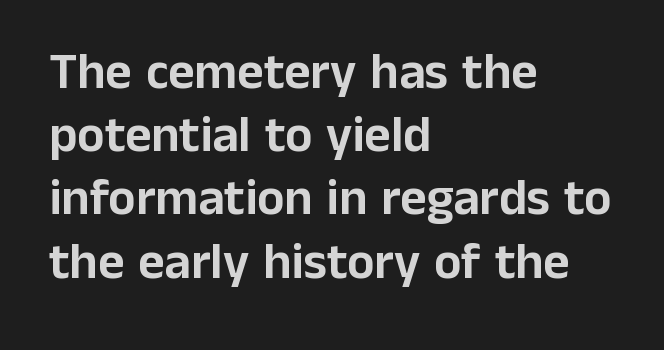
Words appear dense and cohesive because spacing is normal. Descenders hang freely into open space. The characters display no serif detailing; their extremities are plain. Teacher's note: observe the even left margin — that is flush-left alignment.
